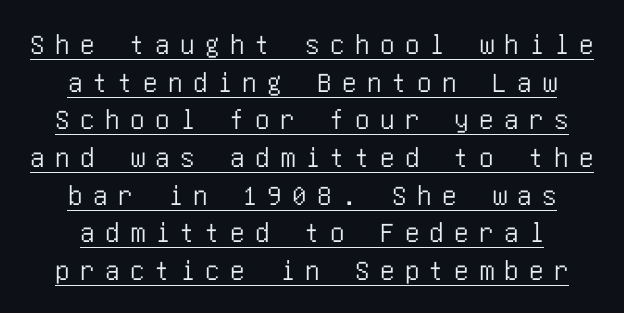
The string is rendered with underlining switched on. Nothing sits at the stroke ends, so this counts as sans-serif. Is the letter spacing exaggerated? Yes — the characters are pushed far apart. Unlike italic type, these characters show no tilt at all.
